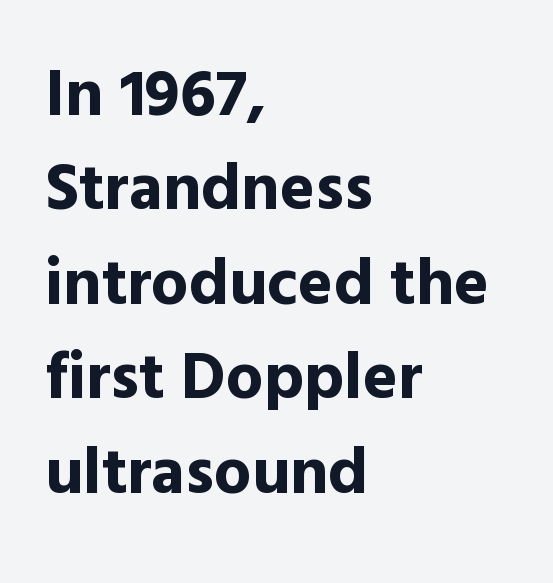
The tracking reads as untouched default to a designer's eye. Descenders are the only things crossing below the line. The block of text has a typical density, with ordinary space between rows. It's the straight-up-and-down kind of type. The passage shown is emphatically bold.
